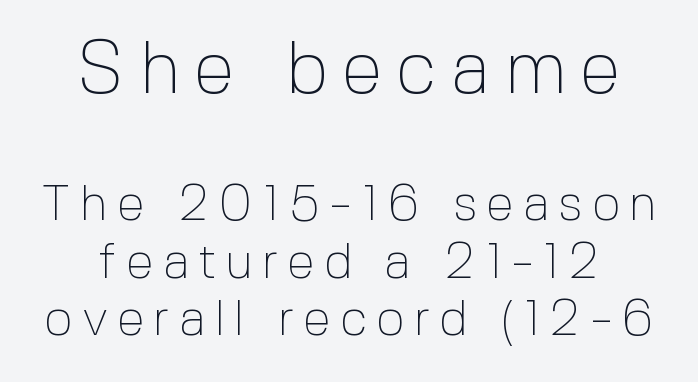
Q: Is the text bold? A: No.
Q: Is the text italic (slanted)? A: No, it is upright.
Q: Is the typeface a serif or a sans-serif typeface? A: Sans-serif.
Q: Is the text underlined? A: No.
Q: Is the spacing between lines tight, normal or loose? A: Tight.
Q: Which block of text is set in a larger size, the first (top) or the second (bottom)? A: The first (top) one.
Q: Width (condensed, normal, or wide)? A: Normal.
Q: x-height? A: Medium.
Q: Monospaced? A: No.
